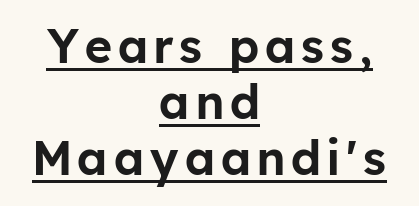
The image shows 47 px sans-serif type, upright; set centered, line spacing 1.19x, underlined; low stroke contrast and a medium x-height.
